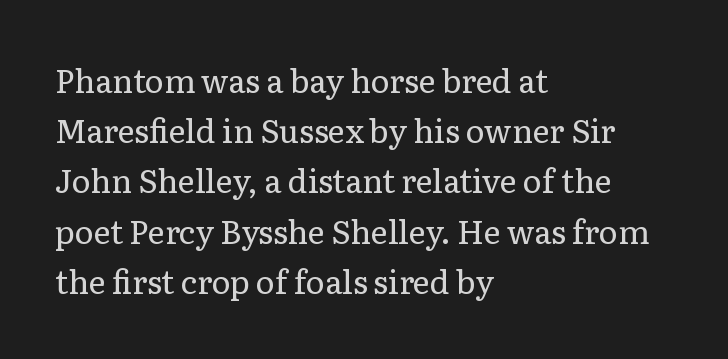
The image shows 32 px regular-weight serif type, upright; set left-aligned, normal line spacing (1.57x), normal letter spacing, not underlined; low stroke contrast and a medium x-height.
